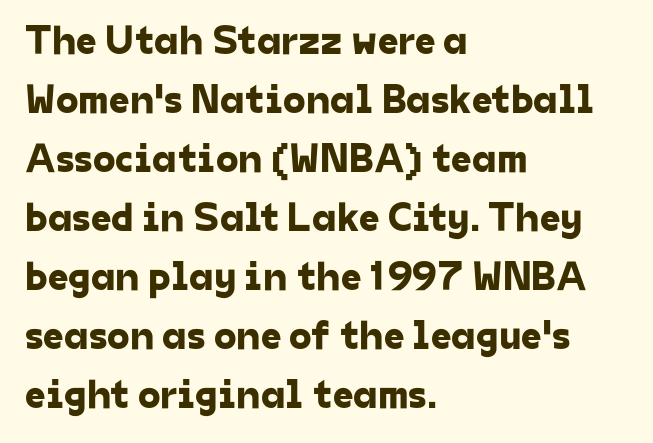
Q: Is the typeface a serif or a sans-serif typeface? A: Sans-serif.
Q: Is the text underlined? A: No.
Q: How is the paragraph aligned? A: Left-aligned.
Q: Is the spacing between letters normal or unusually wide? A: Normal.
Q: Is the spacing between lines tight, normal or loose? A: Normal.
Q: Width (condensed, normal, or wide)? A: Normal.
Q: Stroke contrast? A: Low.
Q: x-height? A: Medium.
Q: Monospaced? A: No.
